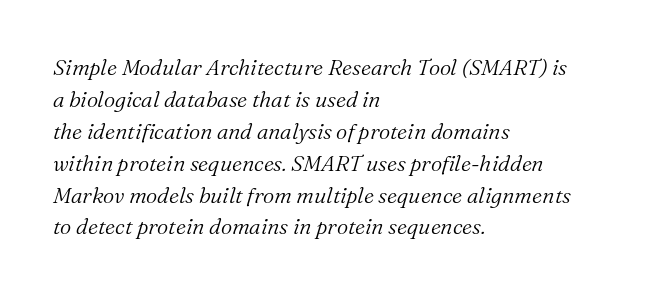
What stands out about the letter spacing? Nothing — it is the standard amount. The strokes carry an ordinary text weight at most. The rows are spaced the way most documents space them. The rendering applies a slant to the glyphs. Horizontally, the lines are justified to the leading edge only. A clean baseline with only descenders dipping below it.
